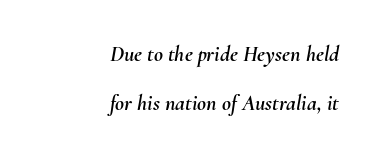
The image shows 22 px text type, italic (leaning right); set right-aligned, loose line spacing (2.25x), normal letter spacing, not underlined.
